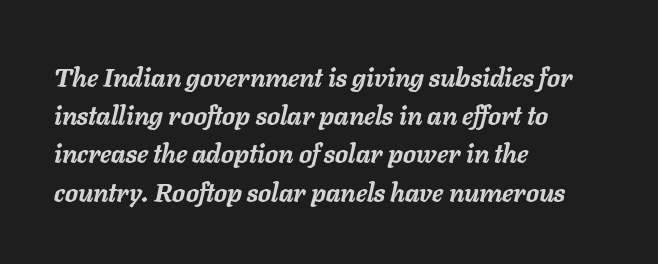
Q: Is the text bold? A: Yes.
Q: Is the text italic (slanted)? A: Yes, it leans right by about 11 degrees.
Q: Is the text underlined? A: No.
Q: How is the paragraph aligned? A: Left-aligned.
Q: Is the spacing between letters normal or unusually wide? A: Normal.
Q: Is the spacing between lines tight, normal or loose? A: Normal.
